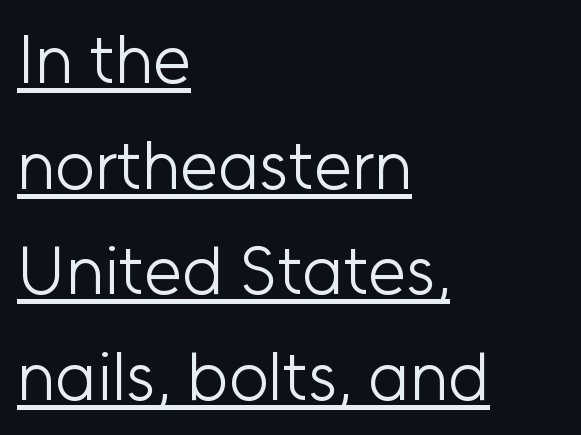
Q: Is the text bold? A: No.
Q: Is the text italic (slanted)? A: No, it is upright.
Q: Is the typeface a serif or a sans-serif typeface? A: Sans-serif.
Q: Is the text underlined? A: Yes.
Q: How is the paragraph aligned? A: Left-aligned.
Q: Is the spacing between letters normal or unusually wide? A: Normal.
Q: Is the spacing between lines tight, normal or loose? A: Normal.
Q: Width (condensed, normal, or wide)? A: Normal.
Q: Stroke contrast? A: Low.
Q: x-height? A: Medium.
Q: Monospaced? A: No.
